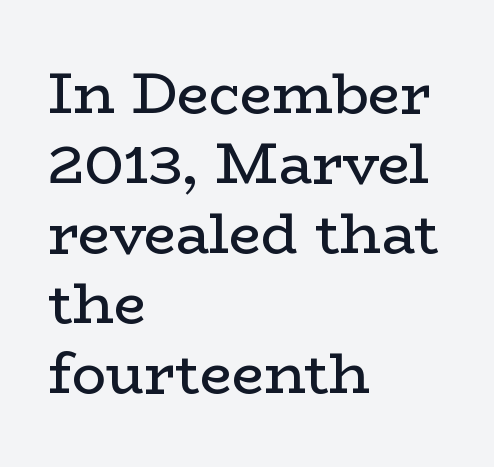
Q: Is the text bold? A: No.
Q: Is the text italic (slanted)? A: No, it is upright.
Q: Is the typeface a serif or a sans-serif typeface? A: Serif.
Q: Is the text underlined? A: No.
Q: How is the paragraph aligned? A: Left-aligned.
Q: Is the spacing between letters normal or unusually wide? A: Normal.
Q: Width (condensed, normal, or wide)? A: Wide.
Q: Stroke contrast? A: Low.
Q: x-height? A: Medium.
Q: Monospaced? A: No.
